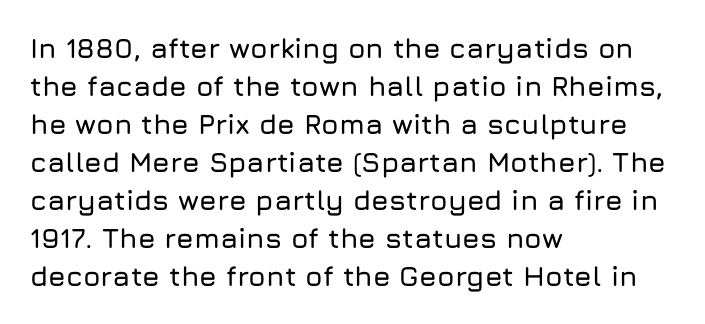
The space beneath each line is pristine and unruled. This rendering employs a face without finishing strokes, i.e., a sans-serif. Every row of glyphs begins at an identical x-position on the left. The face used here is proportionally spaced, like ordinary book or web type.
